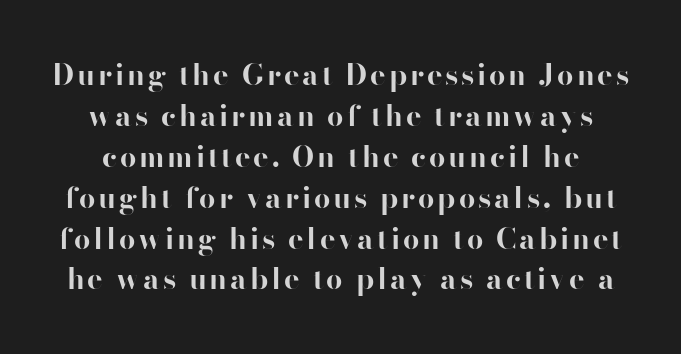
Q: Is the text bold? A: Yes.
Q: Is the text italic (slanted)? A: No, it is upright.
Q: Is the typeface a serif or a sans-serif typeface? A: Sans-serif.
Q: Is the text underlined? A: No.
Q: Is the spacing between lines tight, normal or loose? A: Normal.
Q: Width (condensed, normal, or wide)? A: Normal.
Q: Stroke contrast? A: High.
Q: x-height? A: Small.
Q: Monospaced? A: No.
